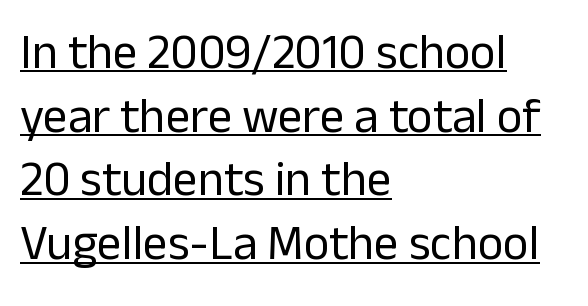
Q: Is the text bold? A: No.
Q: Is the text italic (slanted)? A: No, it is upright.
Q: Is the typeface a serif or a sans-serif typeface? A: Sans-serif.
Q: Is the text underlined? A: Yes.
Q: How is the paragraph aligned? A: Left-aligned.
Q: Is the spacing between letters normal or unusually wide? A: Normal.
Q: Is the spacing between lines tight, normal or loose? A: Normal.
Q: Width (condensed, normal, or wide)? A: Normal.
Q: Stroke contrast? A: Low.
Q: x-height? A: Medium.
Q: Monospaced? A: No.
